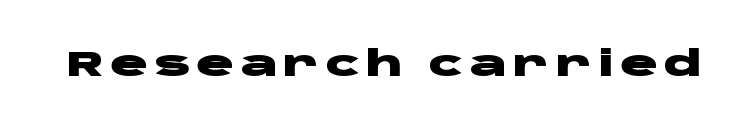
Q: Is the text bold? A: Yes.
Q: Is the text italic (slanted)? A: No, it is upright.
Q: Is the typeface a serif or a sans-serif typeface? A: Sans-serif.
Q: Is the text underlined? A: No.
Q: Width (condensed, normal, or wide)? A: Wide.
Q: Stroke contrast? A: Low.
Q: x-height? A: Large.
Q: Monospaced? A: No.
